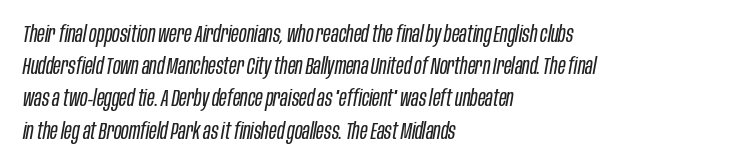
The image shows 23 px text type, italic (leaning right); set left-aligned, normal line spacing (1.4x), normal letter spacing, not underlined.
